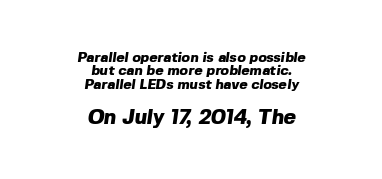
{"bold": "yes", "underline": "no", "align": "center", "line_spacing": "tight", "line_spacing_ratio": 0.95, "letter_spacing": "normal", "letter_spacing_em": 0.0, "larger_block": "second", "size_ratio": 1.5, "glyph_px": 21}
